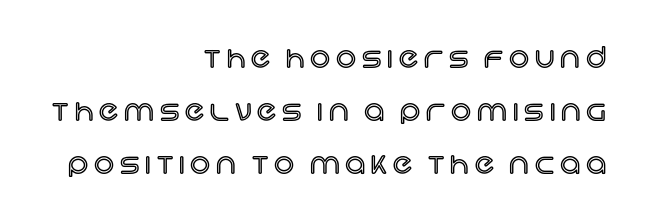
{"italic": "no", "width": "normal", "x_height": "large", "monospaced": "no", "underline": "no", "align": "right", "line_spacing": "loose", "line_spacing_ratio": 1.9, "letter_spacing": "wide", "letter_spacing_em": 0.21, "glyph_px": 28}
